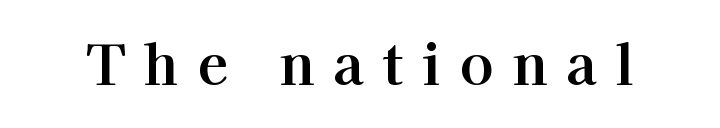
The image shows 56 px serif type, upright; set unusually wide letter spacing (+0.33 em), not underlined; high stroke contrast and a medium x-height.
